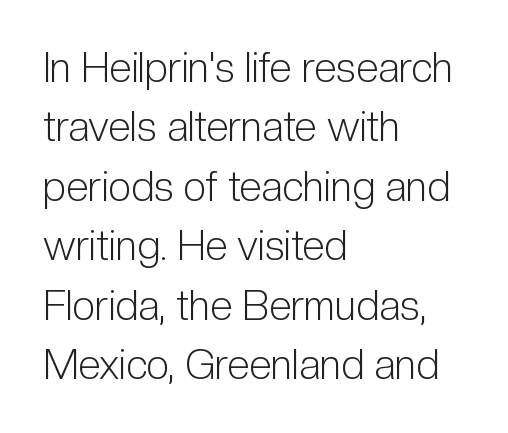
{"serif": "no", "italic": "no", "bold": "no", "weight": "light", "width": "condensed", "stroke_contrast": "low", "x_height": "medium", "monospaced": "no", "underline": "no", "align": "left", "line_spacing": "normal", "line_spacing_ratio": 1.45, "letter_spacing": "normal", "letter_spacing_em": 0.0, "glyph_px": 41}
